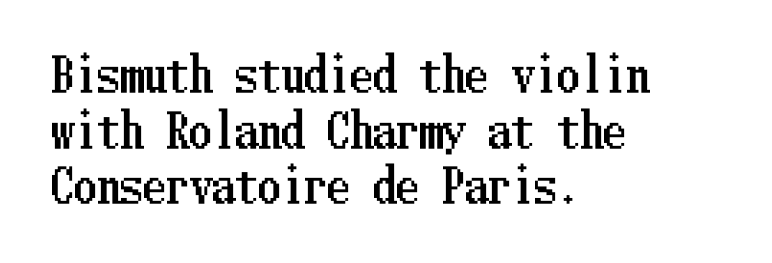
Q: Is the text italic (slanted)? A: No, it is upright.
Q: Is the text underlined? A: No.
Q: How is the paragraph aligned? A: Left-aligned.
Q: Is the spacing between letters normal or unusually wide? A: Normal.
Q: Width (condensed, normal, or wide)? A: Condensed.
Q: Stroke contrast? A: Low.
Q: x-height? A: Medium.
